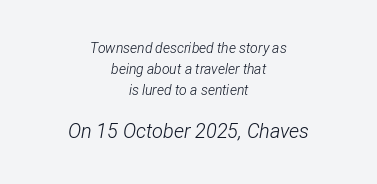
Q: Is the text bold? A: No.
Q: Is the text italic (slanted)? A: Yes, it leans right by about 12 degrees.
Q: Is the text underlined? A: No.
Q: How is the paragraph aligned? A: Centered.
Q: Is the spacing between letters normal or unusually wide? A: Normal.
Q: Is the spacing between lines tight, normal or loose? A: Normal.
Q: Which block of text is set in a larger size, the first (top) or the second (bottom)? A: The second (bottom) one.
